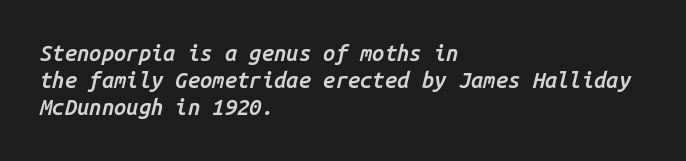
{"italic": "yes", "lean": "right", "slant_degrees": 14, "bold": "semi", "underline": "no", "align": "left", "line_spacing_ratio": 1.22, "letter_spacing": "normal", "letter_spacing_em": 0.0, "glyph_px": 22}
